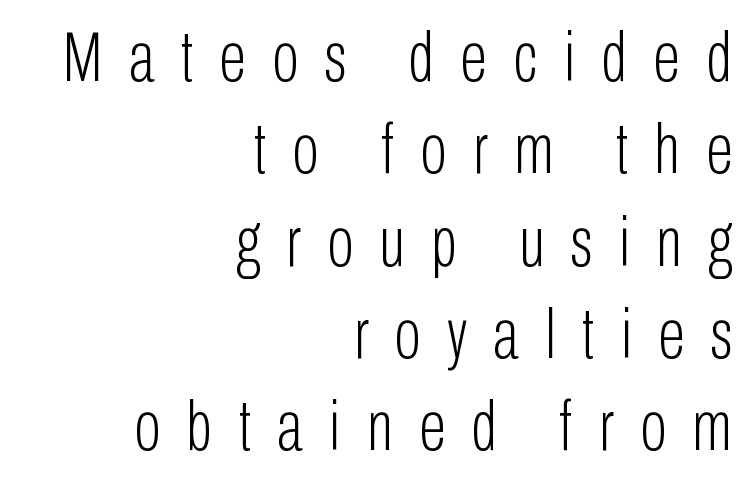
Anything drawn beneath the words? Only blank space. These lines are rendered in a variable-pitch font. What's the leading like? Ordinary, nothing unusual. Designer's note — italics off, roman on.
